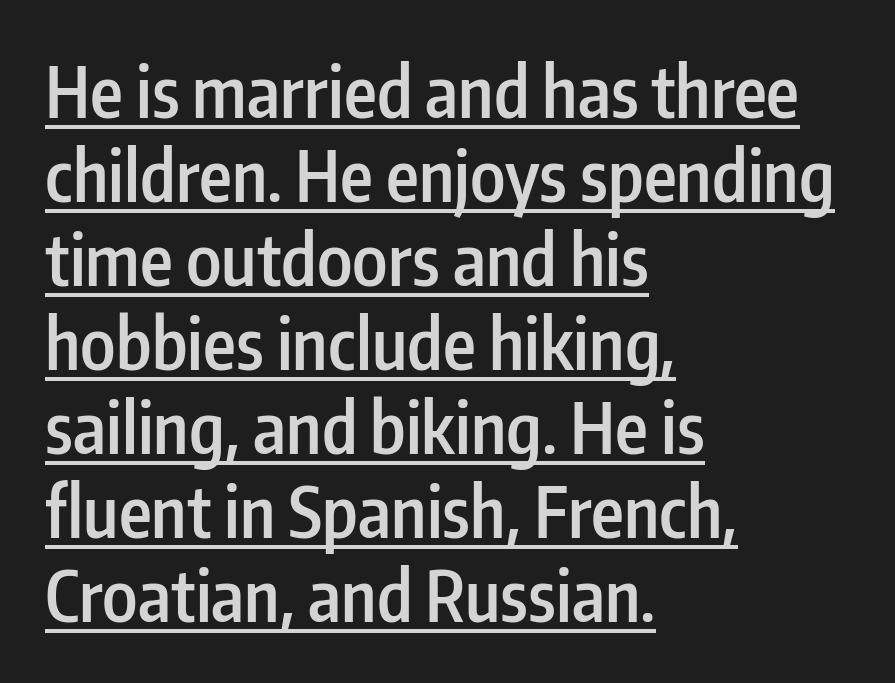
The image shows 70 px semibold, condensed sans-serif type, upright; set left-aligned, line spacing 1.2x, normal letter spacing, underlined; low stroke contrast and a medium x-height.
